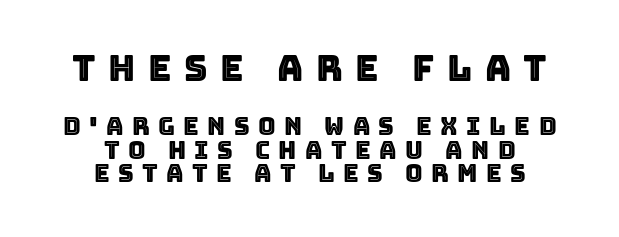
Q: Is the text italic (slanted)? A: No, it is upright.
Q: Is the text underlined? A: No.
Q: How is the paragraph aligned? A: Centered.
Q: Is the spacing between letters normal or unusually wide? A: Unusually wide.
Q: Is the spacing between lines tight, normal or loose? A: Tight.
Q: Which block of text is set in a larger size, the first (top) or the second (bottom)? A: The first (top) one.
Q: Width (condensed, normal, or wide)? A: Normal.
Q: x-height? A: Large.
Q: Monospaced? A: No.
